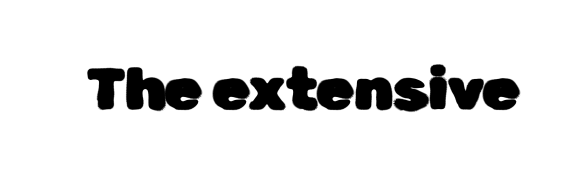
Q: Is the text italic (slanted)? A: No, it is upright.
Q: Is the typeface a serif or a sans-serif typeface? A: Sans-serif.
Q: Is the text underlined? A: No.
Q: Is the spacing between letters normal or unusually wide? A: Normal.
Q: Width (condensed, normal, or wide)? A: Normal.
Q: Stroke contrast? A: Low.
Q: x-height? A: Medium.
Q: Monospaced? A: No.
